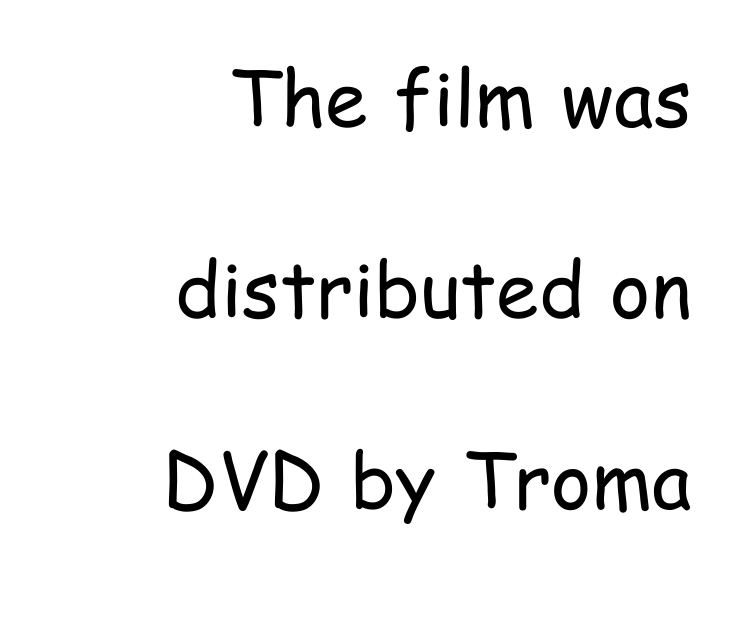
Compared with typical body copy, the letter spacing here is the same. The lines are quadded right. The string is rendered with underlining switched off. Quick note: not italic, upright. Serif or sans? Sans — the stroke terminals are bare.
